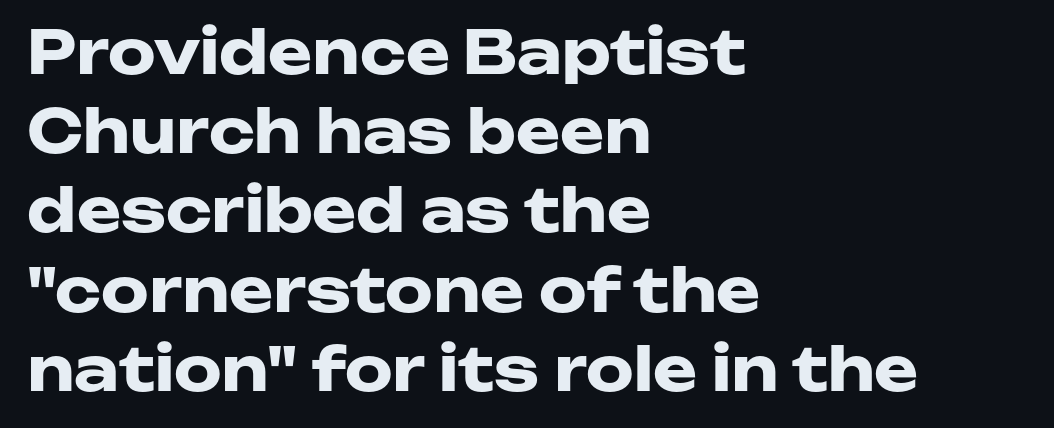
Q: Is the text bold? A: Yes.
Q: Is the text italic (slanted)? A: No, it is upright.
Q: Is the typeface a serif or a sans-serif typeface? A: Sans-serif.
Q: Is the text underlined? A: No.
Q: How is the paragraph aligned? A: Left-aligned.
Q: Is the spacing between letters normal or unusually wide? A: Normal.
Q: Is the spacing between lines tight, normal or loose? A: Normal.
Q: Width (condensed, normal, or wide)? A: Wide.
Q: Stroke contrast? A: Low.
Q: x-height? A: Medium.
Q: Monospaced? A: No.
